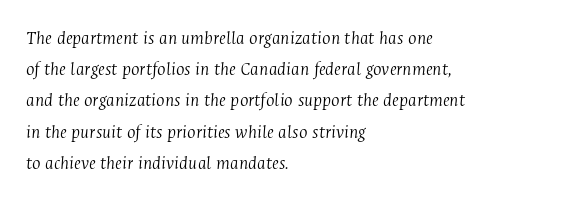
Q: Is the text bold? A: No.
Q: Is the text italic (slanted)? A: Yes, it leans right by about 4 degrees.
Q: Is the text underlined? A: No.
Q: How is the paragraph aligned? A: Left-aligned.
Q: Is the spacing between letters normal or unusually wide? A: Normal.
Q: Is the spacing between lines tight, normal or loose? A: Normal.
